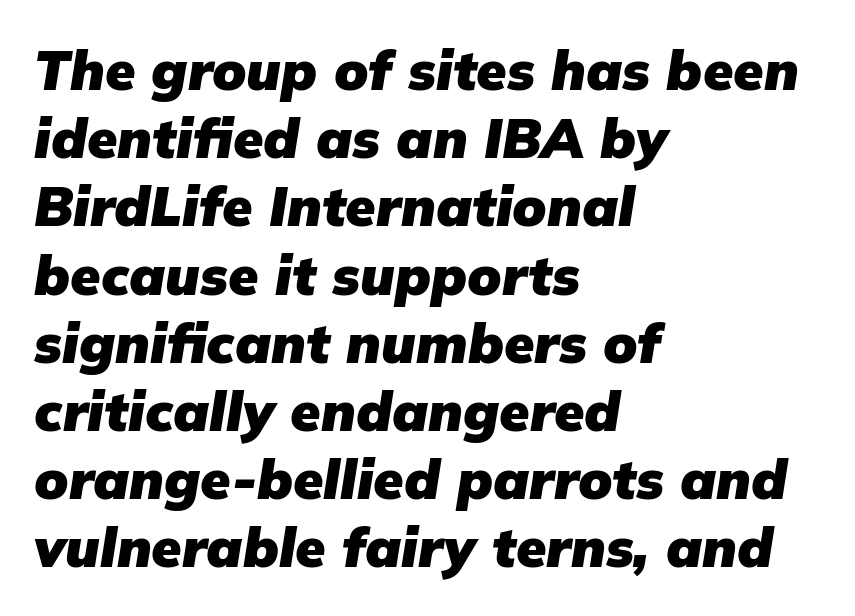
{"italic": "yes", "lean": "right", "slant_degrees": 9, "bold": "yes", "weight": "heavy", "width": "normal", "stroke_contrast": "low", "x_height": "medium", "monospaced": "no", "underline": "no", "align": "left", "line_spacing_ratio": 1.24, "letter_spacing": "normal", "letter_spacing_em": 0.0, "glyph_px": 55}
